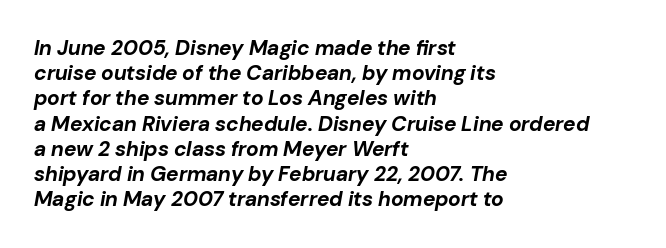
{"italic": "yes", "lean": "right", "slant_degrees": 10, "bold": "yes", "underline": "no", "align": "left", "line_spacing_ratio": 1.2, "letter_spacing": "normal", "letter_spacing_em": 0.0, "glyph_px": 21}
